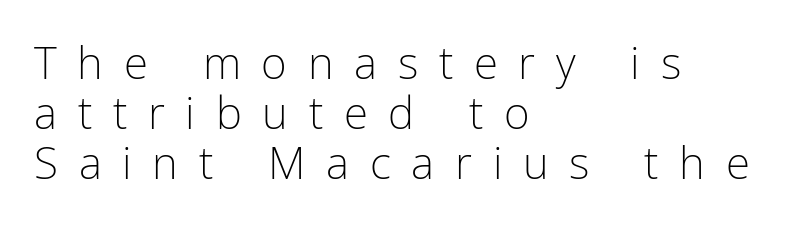
The image shows 44 px light, condensed sans-serif type, upright; set left-aligned, tight line spacing (1.14x), unusually wide letter spacing (+0.47 em), not underlined; low stroke contrast and a medium x-height.
